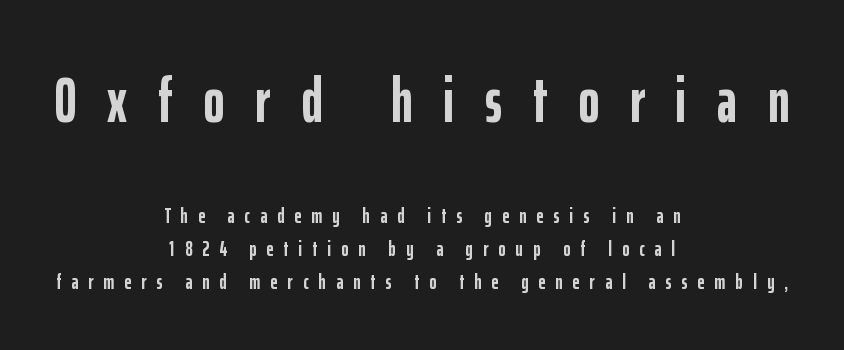
The image shows 63 px semibold, condensed sans-serif type, upright; set centered, normal line spacing (1.57x), unusually wide letter spacing (+0.49 em), not underlined; the first (top) block is 3.0x larger; low stroke contrast and a medium x-height.
